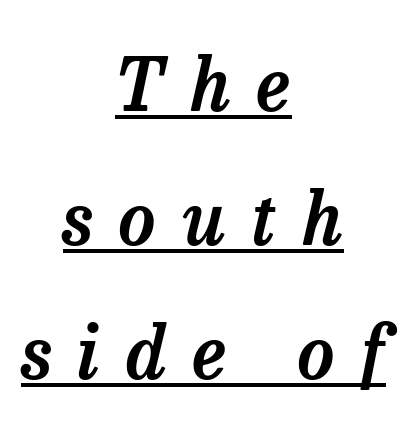
Q: Is the text italic (slanted)? A: Yes, it leans right by about 13 degrees.
Q: Is the typeface a serif or a sans-serif typeface? A: Serif.
Q: Is the text underlined? A: Yes.
Q: How is the paragraph aligned? A: Centered.
Q: Is the spacing between letters normal or unusually wide? A: Unusually wide.
Q: Width (condensed, normal, or wide)? A: Normal.
Q: Stroke contrast? A: Low.
Q: x-height? A: Medium.
Q: Monospaced? A: No.
